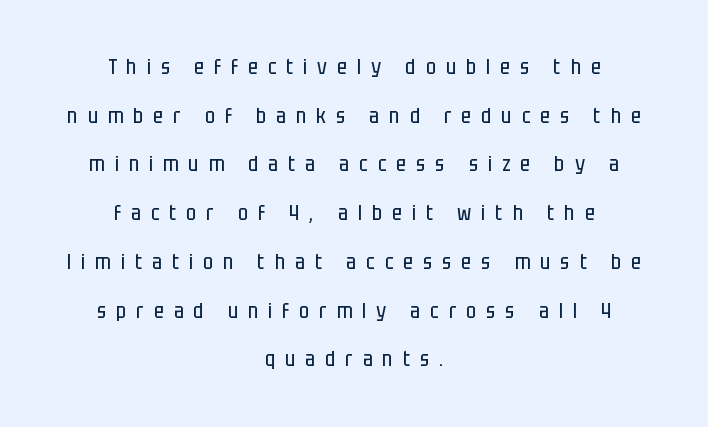
The image shows 21 px text type, upright; set centered, loose line spacing (2.32x), unusually wide letter spacing (+0.48 em), not underlined.
